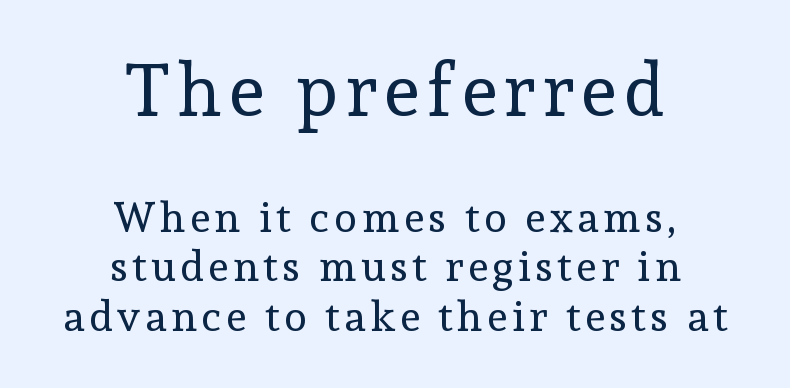
The image shows 73 px regular-weight serif type, upright; set centered, line spacing 1.18x, not underlined; the first (top) block is 1.74x larger; a medium x-height.
